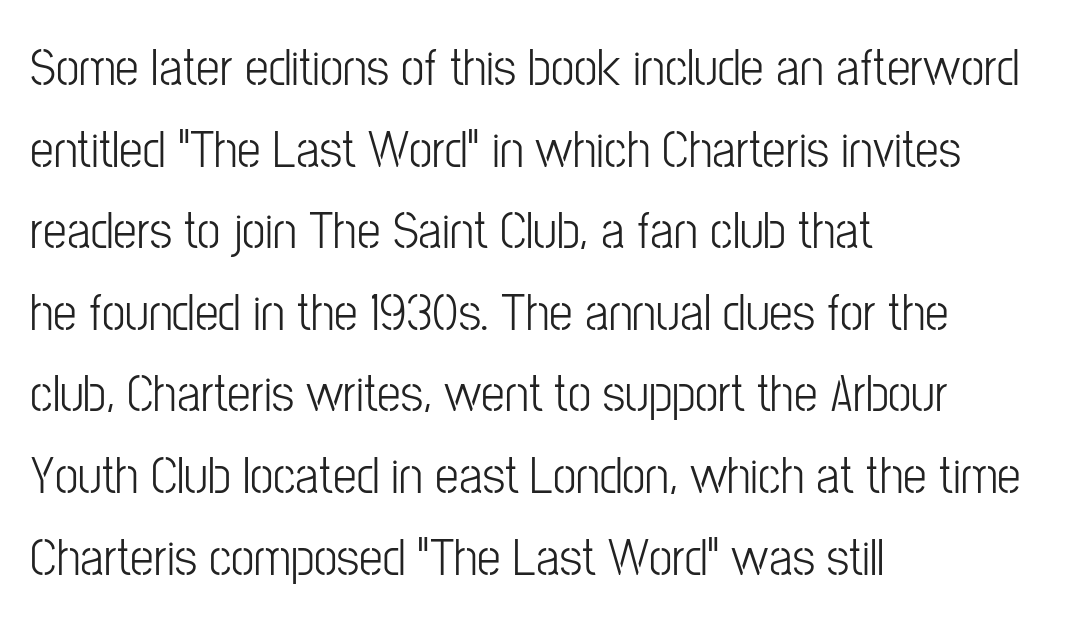
Q: Is the text italic (slanted)? A: No, it is upright.
Q: Is the typeface a serif or a sans-serif typeface? A: Sans-serif.
Q: Is the text underlined? A: No.
Q: How is the paragraph aligned? A: Left-aligned.
Q: Is the spacing between letters normal or unusually wide? A: Normal.
Q: Is the spacing between lines tight, normal or loose? A: Normal.
Q: Width (condensed, normal, or wide)? A: Condensed.
Q: Stroke contrast? A: Low.
Q: x-height? A: Medium.
Q: Monospaced? A: No.
